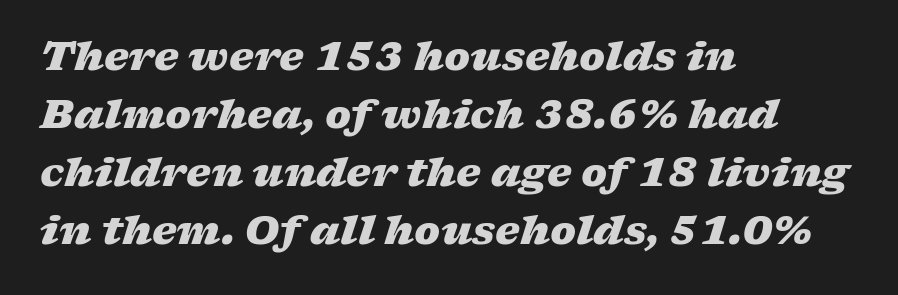
Style check: oblique. You could not count columns in this text — the font is proportionally spaced. The vertical gap from one line to the next is medium. Descender tails drop into unmarked territory. Typographic density is high because the face is bold.
